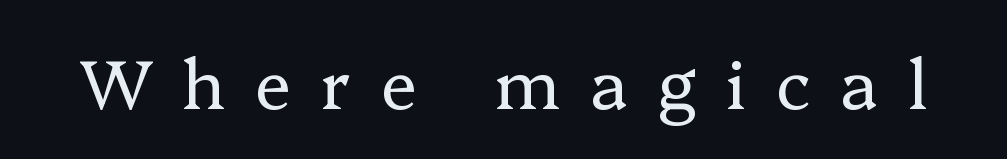
{"serif": "yes", "italic": "no", "bold": "no", "weight": "regular", "width": "normal", "stroke_contrast": "low", "x_height": "medium", "monospaced": "no", "underline": "no", "letter_spacing": "wide", "letter_spacing_em": 0.44, "glyph_px": 68}
